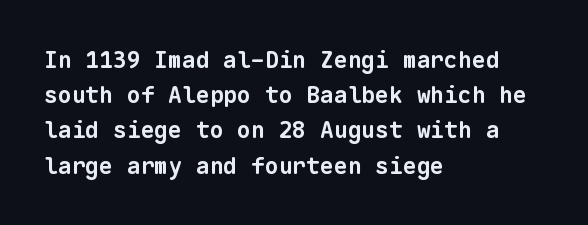
Emphasis by weight is at full strength: bold. The space between consecutive lines is moderate. This rendering uses left alignment, leaving the right contour irregular. Plain, unruled lines of type. Honestly, the letter spacing is just normal — you wouldn't notice it.
